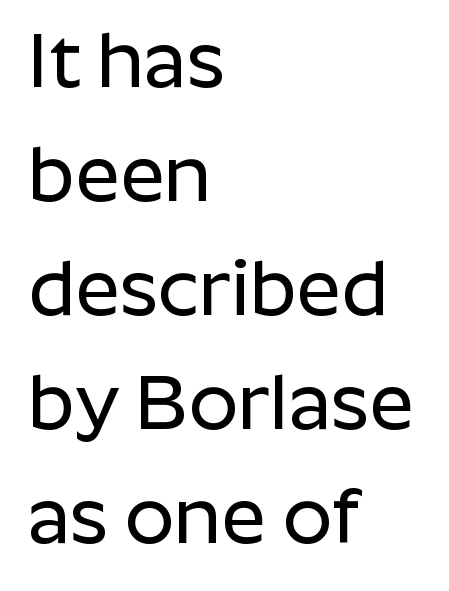
Q: Is the text italic (slanted)? A: No, it is upright.
Q: Is the typeface a serif or a sans-serif typeface? A: Sans-serif.
Q: Is the text underlined? A: No.
Q: How is the paragraph aligned? A: Left-aligned.
Q: Is the spacing between letters normal or unusually wide? A: Normal.
Q: Is the spacing between lines tight, normal or loose? A: Normal.
Q: Width (condensed, normal, or wide)? A: Normal.
Q: Stroke contrast? A: Low.
Q: x-height? A: Medium.
Q: Monospaced? A: No.
